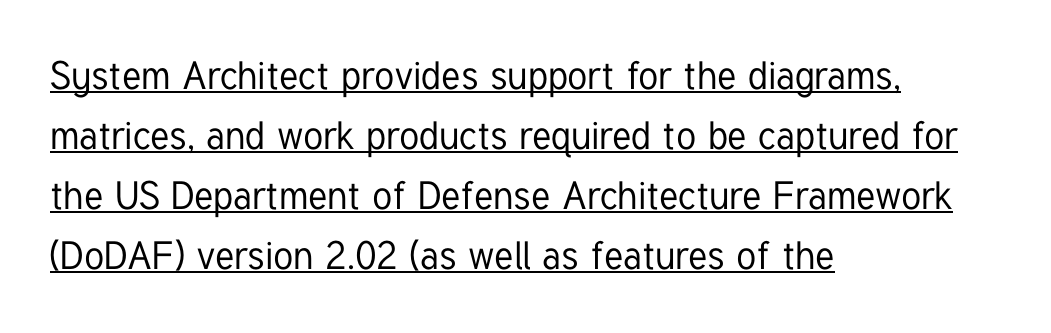
{"serif": "no", "italic": "no", "width": "condensed", "stroke_contrast": "low", "x_height": "medium", "monospaced": "no", "underline": "yes", "align": "left", "line_spacing": "normal", "line_spacing_ratio": 1.54, "letter_spacing": "normal", "letter_spacing_em": 0.0, "glyph_px": 39}
